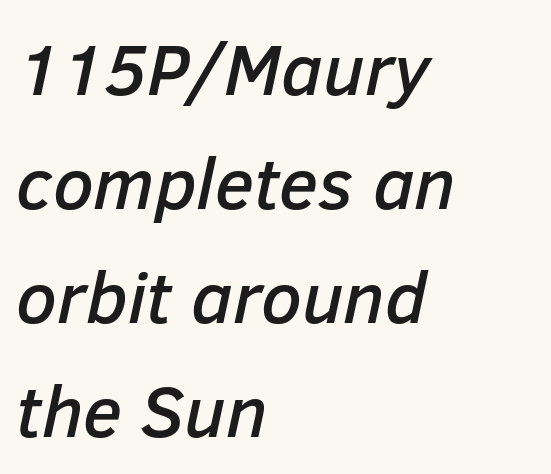
Q: Is the text italic (slanted)? A: Yes, it leans right by about 12 degrees.
Q: Is the text underlined? A: No.
Q: How is the paragraph aligned? A: Left-aligned.
Q: Is the spacing between letters normal or unusually wide? A: Normal.
Q: Is the spacing between lines tight, normal or loose? A: Normal.
Q: Width (condensed, normal, or wide)? A: Normal.
Q: Stroke contrast? A: Low.
Q: x-height? A: Medium.
Q: Monospaced? A: No.
